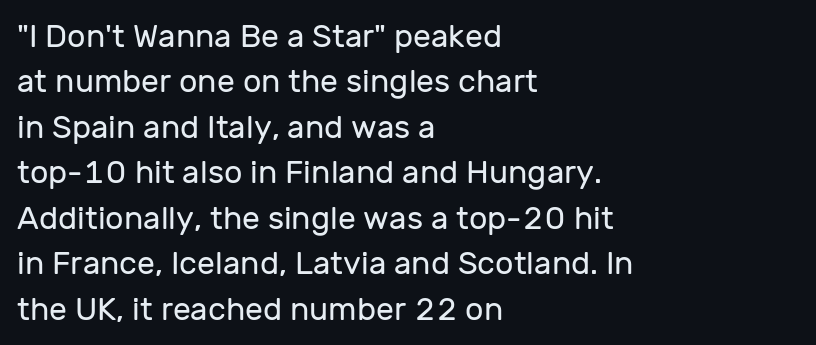
{"serif": "no", "italic": "no", "bold": "no", "weight": "regular", "width": "normal", "stroke_contrast": "low", "x_height": "medium", "monospaced": "no", "underline": "no", "align": "left", "line_spacing": "normal", "line_spacing_ratio": 1.42, "letter_spacing": "normal", "letter_spacing_em": 0.0, "glyph_px": 32}
